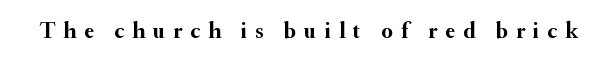
The image shows 23 px bold type, upright; set unusually wide letter spacing (+0.35 em), not underlined.
